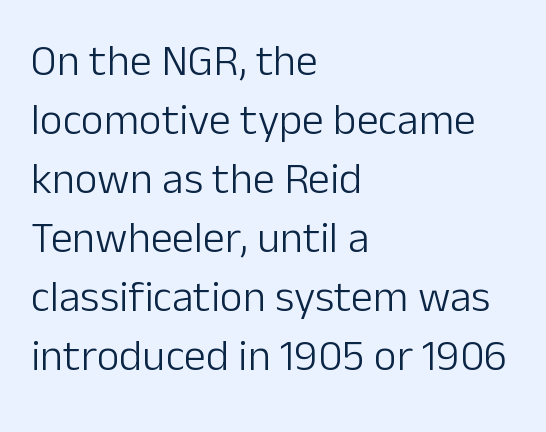
Q: Is the text bold? A: No.
Q: Is the text italic (slanted)? A: No, it is upright.
Q: Is the typeface a serif or a sans-serif typeface? A: Sans-serif.
Q: Is the text underlined? A: No.
Q: How is the paragraph aligned? A: Left-aligned.
Q: Is the spacing between letters normal or unusually wide? A: Normal.
Q: Is the spacing between lines tight, normal or loose? A: Normal.
Q: Width (condensed, normal, or wide)? A: Normal.
Q: Stroke contrast? A: Low.
Q: x-height? A: Medium.
Q: Monospaced? A: No.
